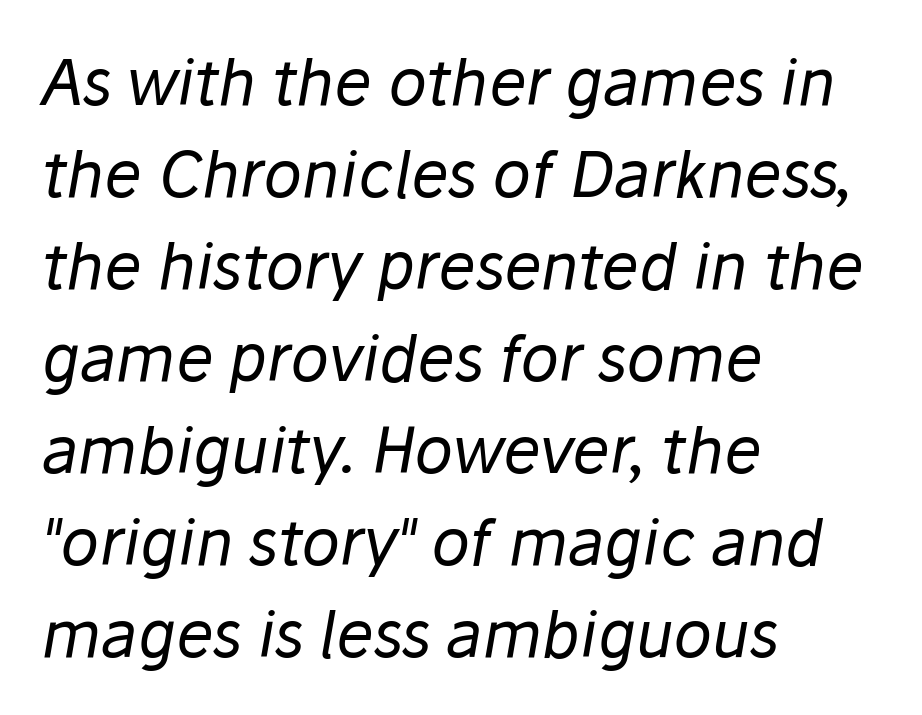
{"italic": "yes", "lean": "right", "slant_degrees": 10, "bold": "no", "weight": "regular", "width": "normal", "stroke_contrast": "low", "x_height": "medium", "monospaced": "no", "underline": "no", "align": "left", "line_spacing": "normal", "line_spacing_ratio": 1.46, "letter_spacing": "normal", "letter_spacing_em": 0.0, "glyph_px": 63}
